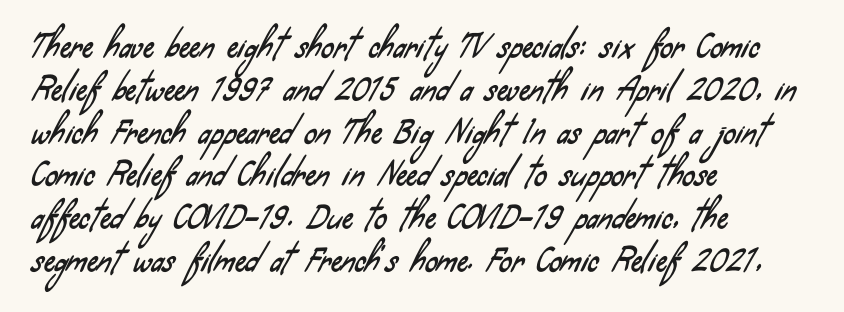
A typesetter would call this proportional, since set widths differ per character. Nope, no serifs anywhere on these letters. Lines of text with bare space underneath. Vertical spacing — default.
